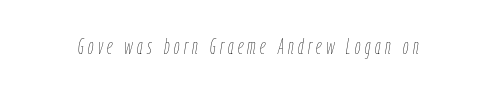
{"italic": "yes", "lean": "right", "slant_degrees": 9, "bold": "no", "underline": "no", "letter_spacing": "wide", "letter_spacing_em": 0.2, "glyph_px": 22}
